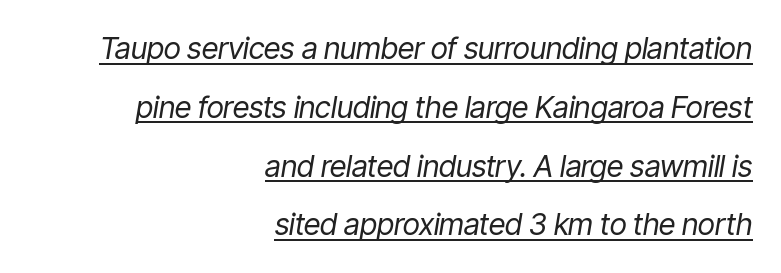
Q: Is the text bold? A: No.
Q: Is the text italic (slanted)? A: Yes, it leans right by about 9 degrees.
Q: Is the text underlined? A: Yes.
Q: How is the paragraph aligned? A: Right-aligned.
Q: Is the spacing between letters normal or unusually wide? A: Normal.
Q: Is the spacing between lines tight, normal or loose? A: Loose.
Q: Width (condensed, normal, or wide)? A: Condensed.
Q: Stroke contrast? A: Low.
Q: x-height? A: Medium.
Q: Monospaced? A: No.
